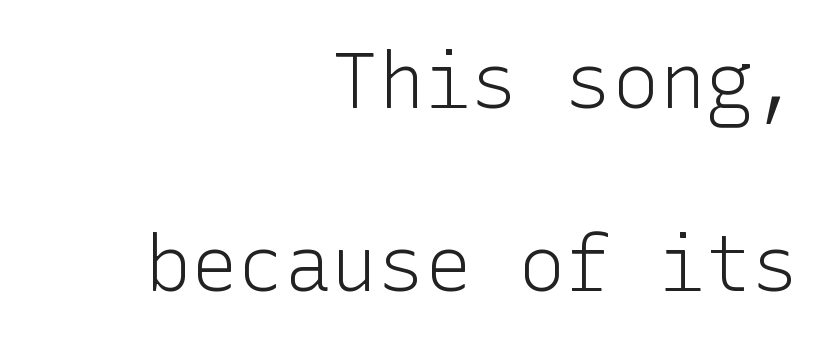
Tall strokes in this sample are plumb rather than angled. Nope, no serifs anywhere on these letters. Is the type heavy? It reads as light-to-regular instead. The line texture is even and compact thanks to regular tracking. The paragraph shown leans on its right margin. Successive baselines arrive slowly, with a big drop between each.
